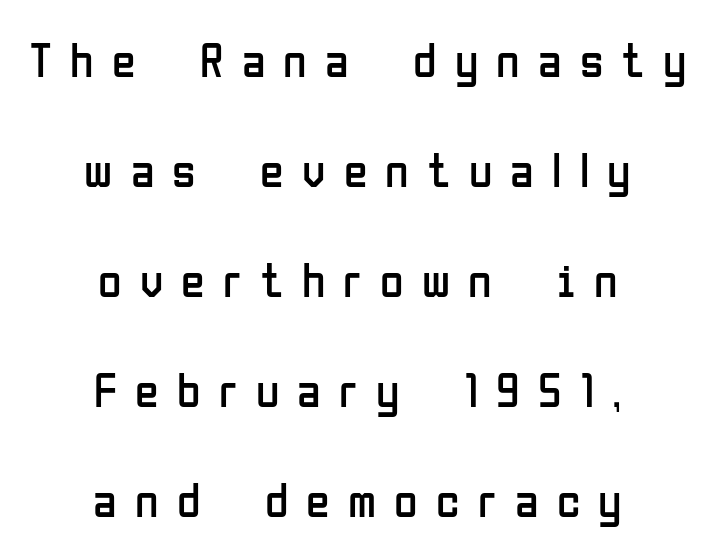
Q: Is the text bold? A: No.
Q: Is the text italic (slanted)? A: No, it is upright.
Q: Is the typeface a serif or a sans-serif typeface? A: Sans-serif.
Q: Is the text underlined? A: No.
Q: How is the paragraph aligned? A: Centered.
Q: Is the spacing between letters normal or unusually wide? A: Unusually wide.
Q: Is the spacing between lines tight, normal or loose? A: Loose.
Q: Width (condensed, normal, or wide)? A: Condensed.
Q: Stroke contrast? A: Low.
Q: x-height? A: Medium.
Q: Monospaced? A: No.
